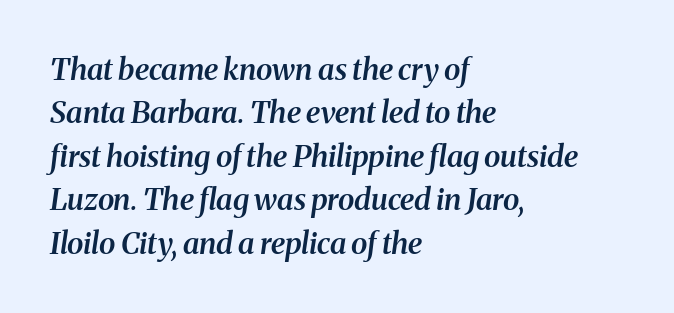
Bare-footed words on every line. Tracking value appears to be zero — textbook default spacing. What kind of face is this? One with serifs. The letters advance in unequal steps, a hallmark of proportional type. Notice how the stems are inclined rather than vertical — that's the hallmark of italics.
